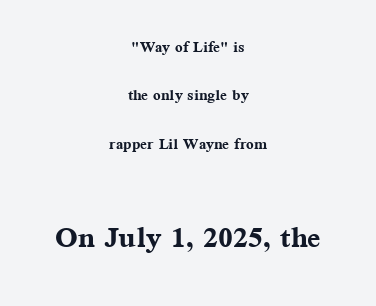
Q: Is the text bold? A: Yes.
Q: Is the text italic (slanted)? A: No, it is upright.
Q: Is the typeface a serif or a sans-serif typeface? A: Serif.
Q: Is the text underlined? A: No.
Q: How is the paragraph aligned? A: Centered.
Q: Is the spacing between letters normal or unusually wide? A: Normal.
Q: Is the spacing between lines tight, normal or loose? A: Loose.
Q: Which block of text is set in a larger size, the first (top) or the second (bottom)? A: The second (bottom) one.
Q: Width (condensed, normal, or wide)? A: Normal.
Q: Stroke contrast? A: Medium.
Q: x-height? A: Medium.
Q: Monospaced? A: No.
